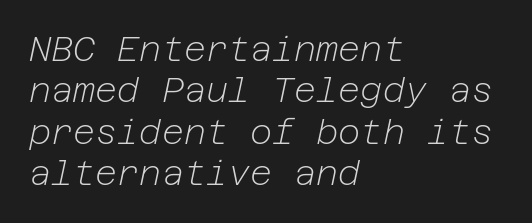
The image shows 34 px light type, italic (leaning right); set left-aligned, line spacing 1.22x, normal letter spacing, not underlined; low stroke contrast and a medium x-height.
